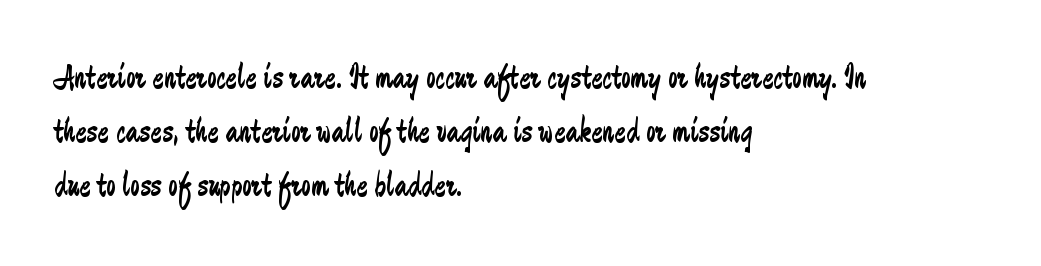
Q: Is the text bold? A: No.
Q: Is the text italic (slanted)? A: Yes.
Q: Is the typeface a serif or a sans-serif typeface? A: Sans-serif.
Q: Is the text underlined? A: No.
Q: How is the paragraph aligned? A: Left-aligned.
Q: Is the spacing between letters normal or unusually wide? A: Normal.
Q: Is the spacing between lines tight, normal or loose? A: Normal.
Q: Width (condensed, normal, or wide)? A: Condensed.
Q: Stroke contrast? A: Low.
Q: x-height? A: Small.
Q: Monospaced? A: No.
